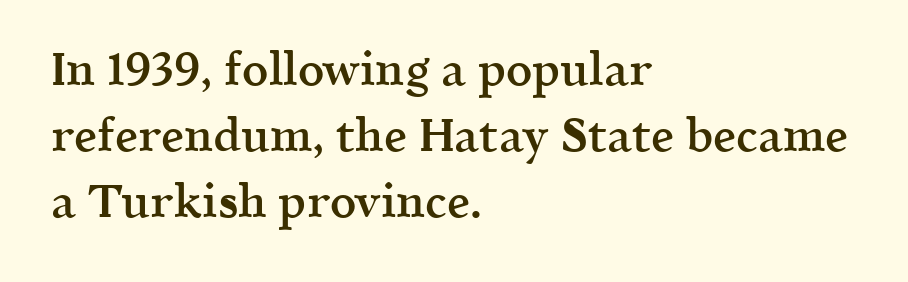
{"serif": "yes", "italic": "no", "bold": "semi", "weight": "semibold", "width": "normal", "x_height": "medium", "monospaced": "no", "underline": "no", "align": "left", "line_spacing": "normal", "line_spacing_ratio": 1.44, "letter_spacing": "normal", "letter_spacing_em": 0.0, "glyph_px": 46}
